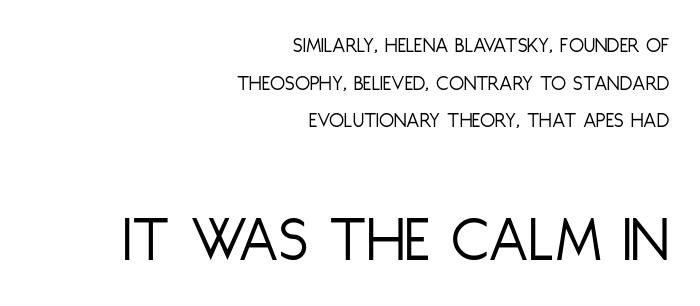
{"serif": "no", "italic": "no", "bold": "no", "weight": "light", "width": "condensed", "stroke_contrast": "low", "x_height": "large", "monospaced": "no", "underline": "no", "align": "right", "line_spacing_ratio": 1.71, "letter_spacing": "normal", "letter_spacing_em": 0.0, "larger_block": "second", "size_ratio": 3.05, "glyph_px": 67}
